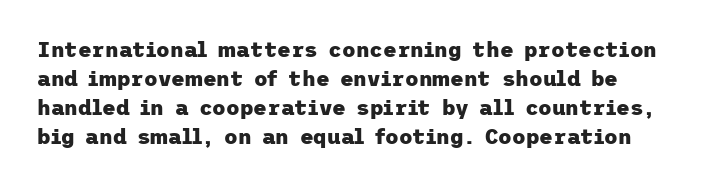
{"italic": "no", "bold": "yes", "underline": "no", "align": "left", "line_spacing": "normal", "line_spacing_ratio": 1.38, "letter_spacing": "normal", "letter_spacing_em": 0.0, "glyph_px": 21}
